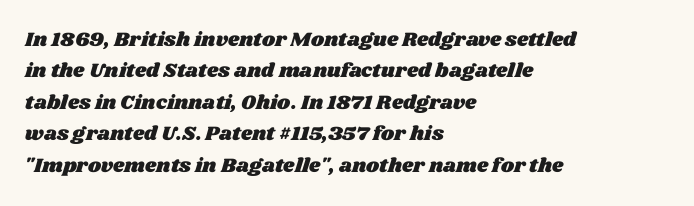
This sample keeps an unexceptional amount of space between lines. The type is set solid horizontally, with unmodified tracking. A clean baseline with only descenders dipping below it. All the whitespace from short lines collects on the right.
